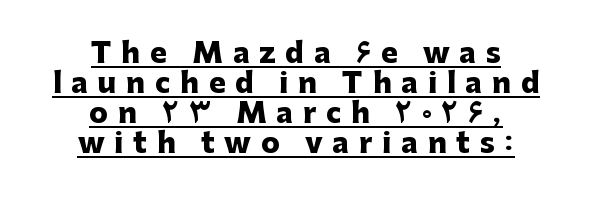
Where is the straight margin? There isn't one; the lines are centered. These lines are rendered in a variable-pitch font. Notice how a bar underscores the lettering throughout. Look at the tracking — it's clearly loosened, letters drifting apart. Examine the stroke ends and you'll find no serifs.
